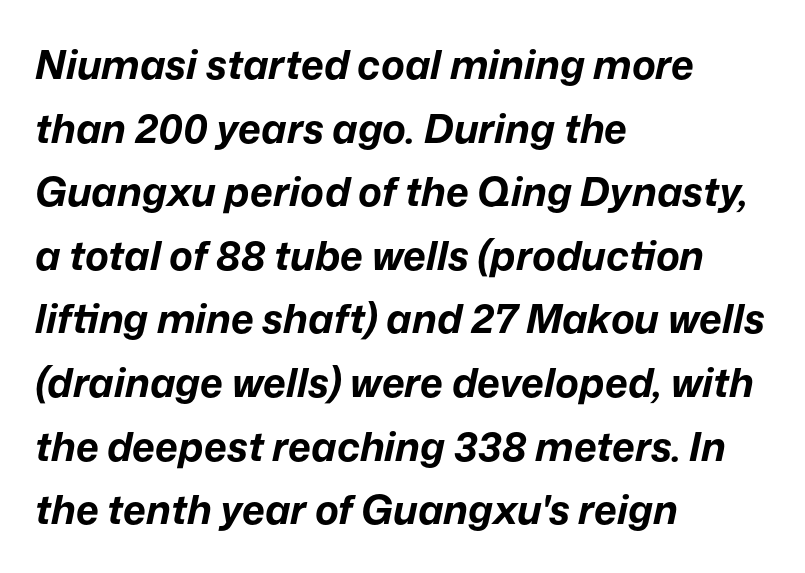
The image shows 40 px bold type, italic (leaning right); set left-aligned, normal line spacing (1.59x), normal letter spacing, not underlined; low stroke contrast and a medium x-height.
